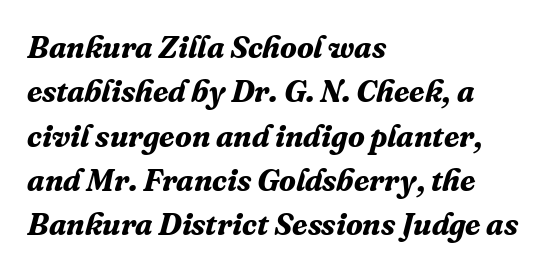
{"serif": "yes", "italic": "yes", "lean": "right", "slant_degrees": 16, "bold": "yes", "weight": "bold", "width": "normal", "stroke_contrast": "medium", "x_height": "medium", "monospaced": "no", "underline": "no", "align": "left", "line_spacing": "normal", "line_spacing_ratio": 1.43, "letter_spacing": "normal", "letter_spacing_em": 0.0, "glyph_px": 31}
